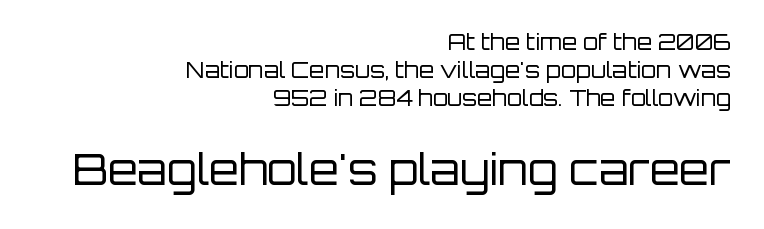
Each row of text sits above clean, open space. Notice how the stems are strictly vertical — no italics here. A student would notice the bottom passage is typeset larger than what precedes it. The face looks like a standard text weight, possibly lighter. Quick note: interline space is typical.
